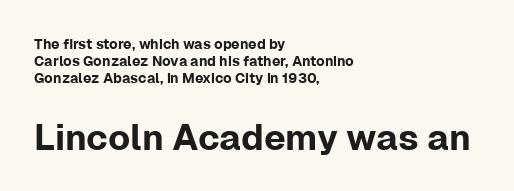
{"serif": "no", "italic": "no", "width": "normal", "stroke_contrast": "low", "x_height": "medium", "monospaced": "no", "underline": "no", "align": "left", "line_spacing_ratio": 1.2, "letter_spacing": "normal", "letter_spacing_em": 0.0, "larger_block": "second", "size_ratio": 2.57, "glyph_px": 36}
